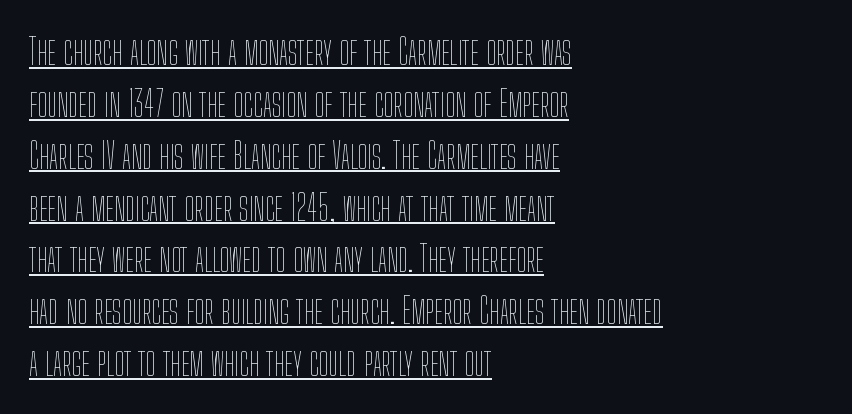
This rendering uses left alignment, leaving the right contour irregular. The rendering uses the underline text-decoration. The rendering uses a moderate line-height, typical for paragraphs. Note the varied advance widths — an 'i' is clearly narrower than an 'm'.
